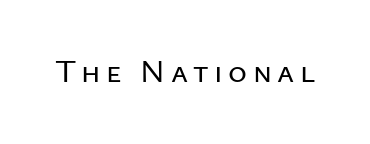
Q: Is the text italic (slanted)? A: No, it is upright.
Q: Is the typeface a serif or a sans-serif typeface? A: Sans-serif.
Q: Is the text underlined? A: No.
Q: Width (condensed, normal, or wide)? A: Normal.
Q: Stroke contrast? A: Low.
Q: x-height? A: Medium.
Q: Monospaced? A: No.
